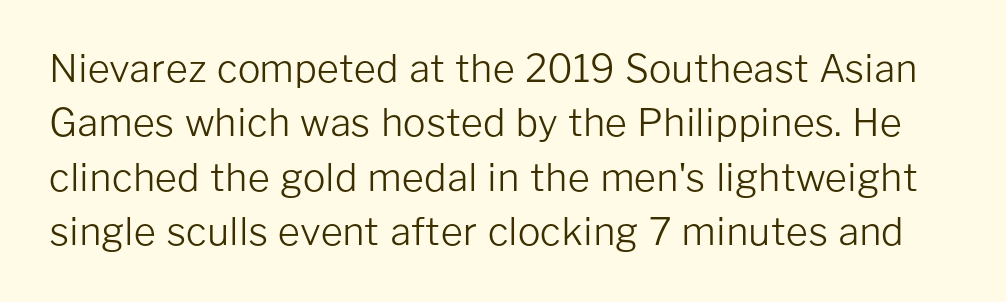
If you measured baseline to baseline, you'd find a middling distance. Font category for this specimen: sans-serif. On a weight scale, this lands at 450 or below. Honestly, the letter spacing is just normal — you wouldn't notice it.
